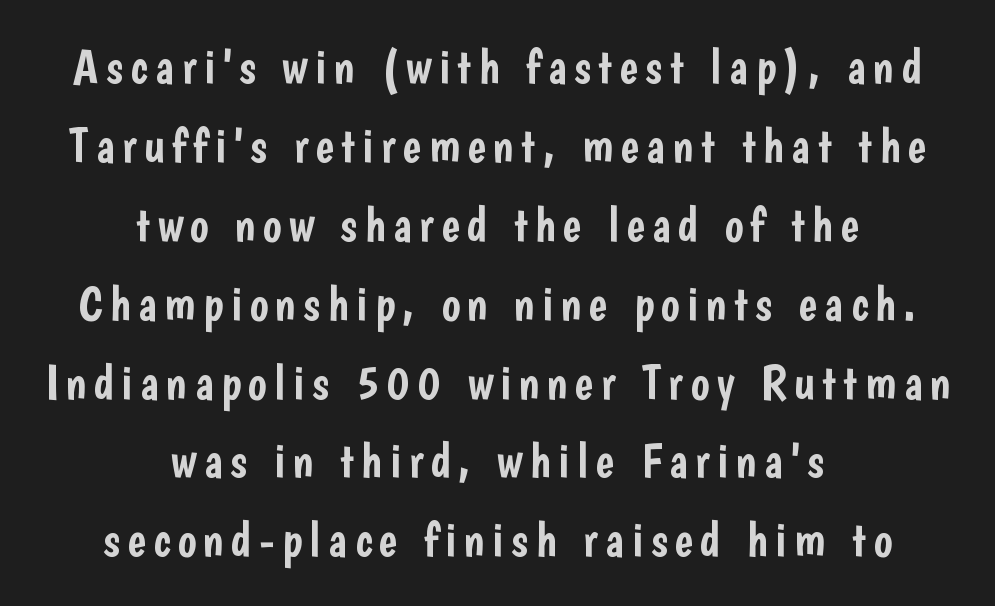
The image shows 49 px condensed sans-serif type, upright; set centered, normal line spacing (1.61x), not underlined; low stroke contrast and a medium x-height.
